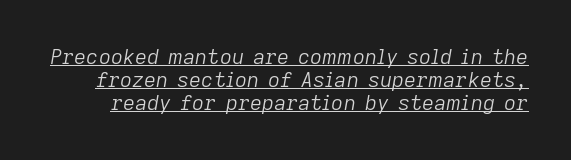
Q: Is the text bold? A: No.
Q: Is the text italic (slanted)? A: Yes, it leans right by about 9 degrees.
Q: Is the text underlined? A: Yes.
Q: Is the spacing between letters normal or unusually wide? A: Normal.
Q: Is the spacing between lines tight, normal or loose? A: Tight.
